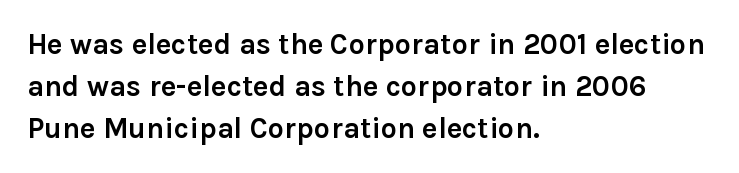
Compared with typical paragraphs, the rows here are spaced about the same. The letters stand straight up with perfectly vertical stems. The strokes are fattened all the way to bold. Nothing sits at the stroke ends, so this counts as sans-serif. The letters advance in unequal steps, a hallmark of proportional type.
